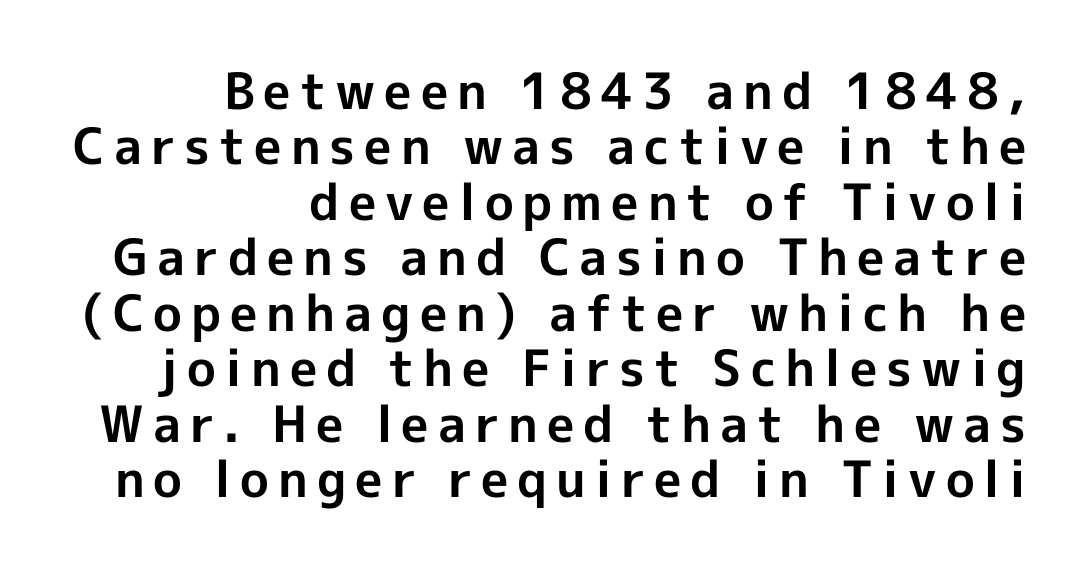
A student would call this right alignment; a typographer would say flush right, rag left. It's the straight-up-and-down kind of type. This block would grow much taller if given ordinary leading; it's compressed now. Regarding serifs, this sample does without them.
